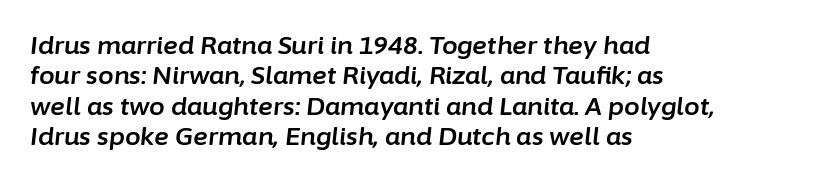
In terms of letterspacing, this is plain default setting. Designer's note — italics engaged. The foot of each line stays bare and open. Casual observation: everything's shoved over to the left.
